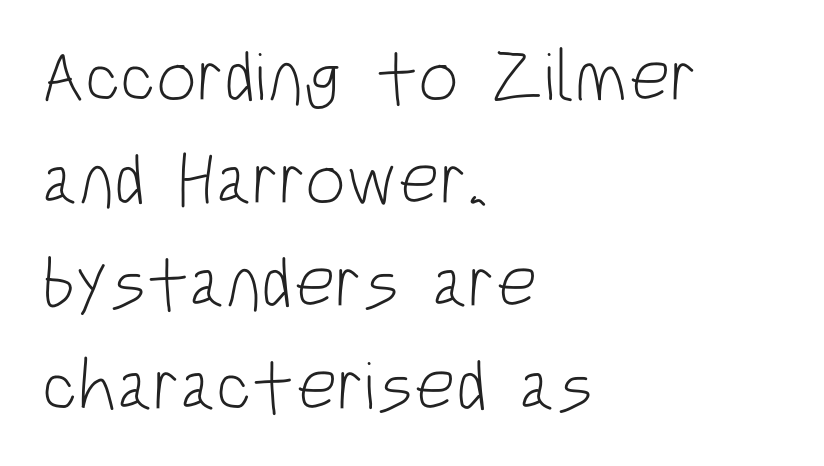
{"serif": "no", "italic": "no", "bold": "no", "weight": "light", "width": "condensed", "stroke_contrast": "low", "x_height": "large", "monospaced": "no", "underline": "no", "align": "left", "line_spacing": "normal", "line_spacing_ratio": 1.43, "letter_spacing": "normal", "letter_spacing_em": 0.0, "glyph_px": 72}
